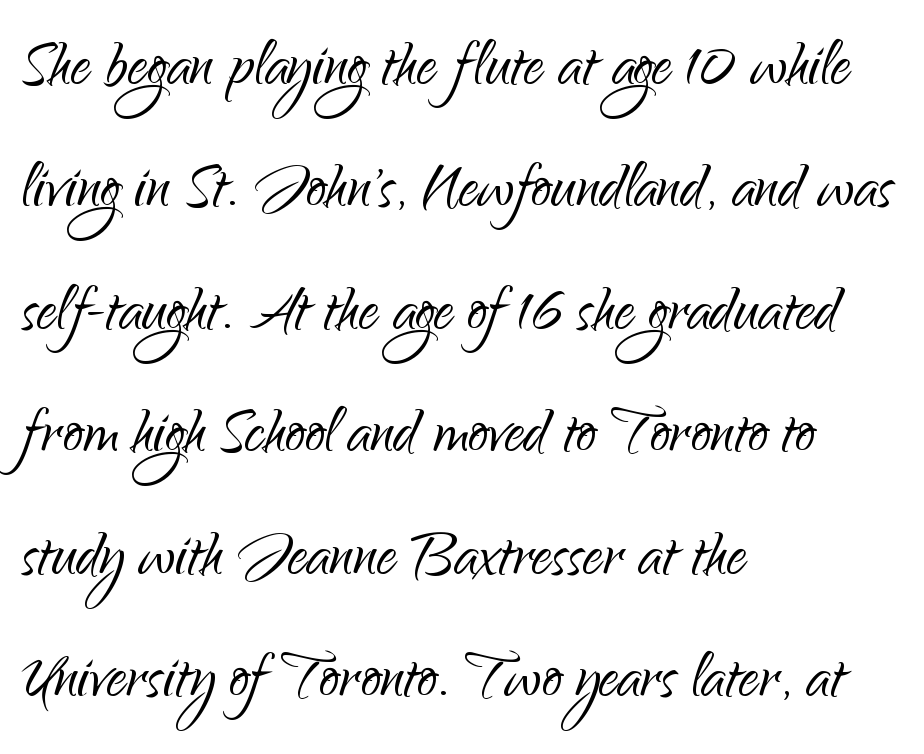
{"serif": "no", "bold": "no", "weight": "light", "width": "normal", "stroke_contrast": "low", "x_height": "small", "monospaced": "no", "underline": "no", "align": "left", "line_spacing": "normal", "line_spacing_ratio": 1.53, "letter_spacing": "normal", "letter_spacing_em": 0.0, "glyph_px": 80}
